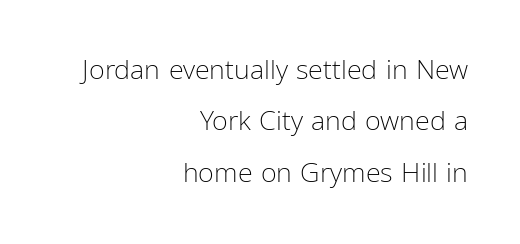
{"italic": "no", "bold": "no", "underline": "no", "align": "right", "line_spacing": "loose", "line_spacing_ratio": 1.9, "letter_spacing": "normal", "letter_spacing_em": 0.0, "glyph_px": 27}
